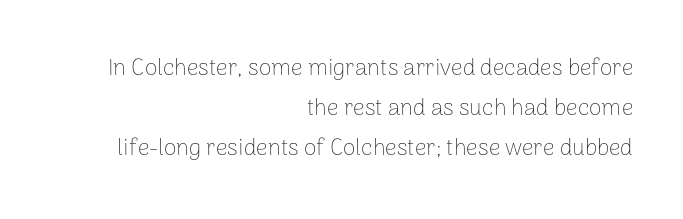
The font sits on the lighter half of the weight spectrum, regular included. Nobody drew a line under any word here. Does extra space separate the letters? No, they use regular spacing. The ragged edge is on the left, which tells us the setting is flush right.
